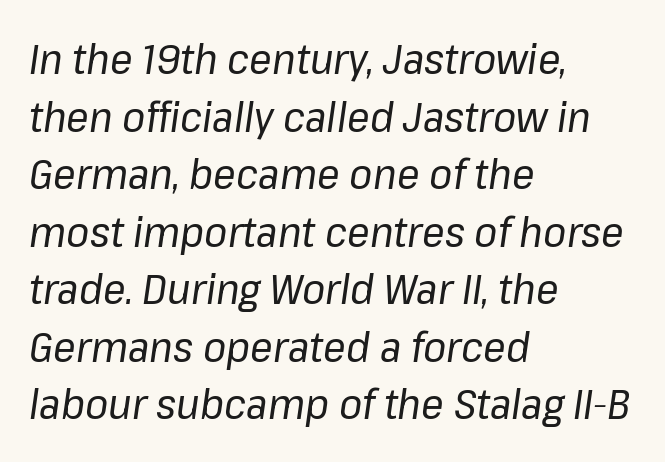
The image shows 42 px regular-weight type, italic (leaning right); set left-aligned, normal line spacing (1.37x), normal letter spacing, not underlined; low stroke contrast and a medium x-height.
